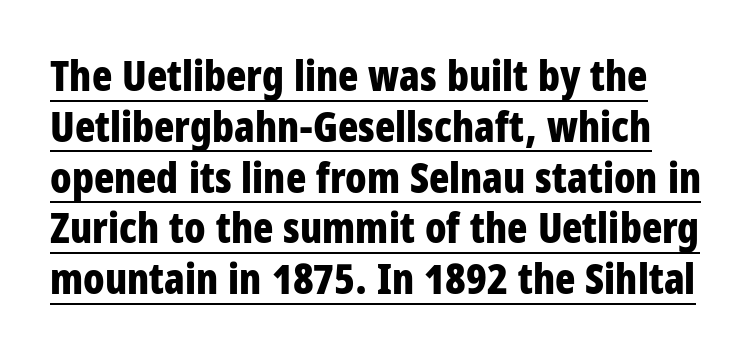
The image shows 42 px bold, condensed sans-serif type, upright; set line spacing 1.21x, normal letter spacing, underlined; low stroke contrast and a large x-height.
